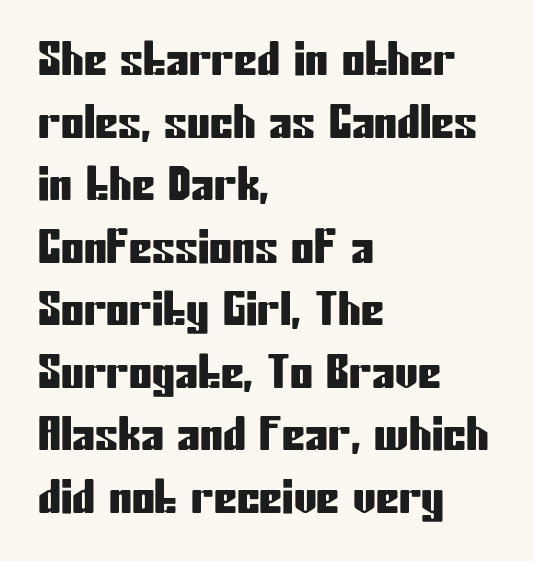
{"serif": "no", "italic": "no", "width": "condensed", "stroke_contrast": "low", "x_height": "medium", "monospaced": "no", "underline": "no", "align": "left", "line_spacing": "normal", "line_spacing_ratio": 1.36, "letter_spacing": "normal", "letter_spacing_em": 0.0, "glyph_px": 46}
